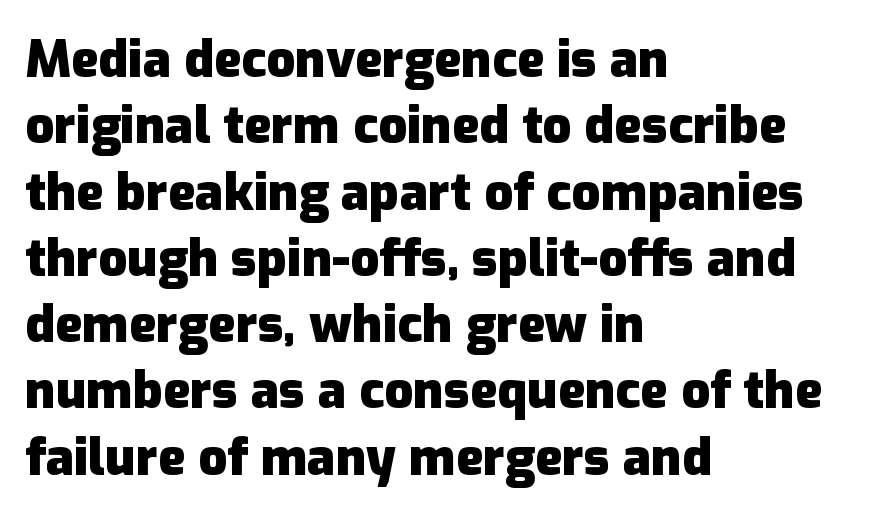
Q: Is the text bold? A: Yes.
Q: Is the text italic (slanted)? A: No, it is upright.
Q: Is the typeface a serif or a sans-serif typeface? A: Sans-serif.
Q: Is the text underlined? A: No.
Q: How is the paragraph aligned? A: Left-aligned.
Q: Is the spacing between letters normal or unusually wide? A: Normal.
Q: Is the spacing between lines tight, normal or loose? A: Normal.
Q: Width (condensed, normal, or wide)? A: Normal.
Q: Stroke contrast? A: Low.
Q: x-height? A: Medium.
Q: Monospaced? A: No.
